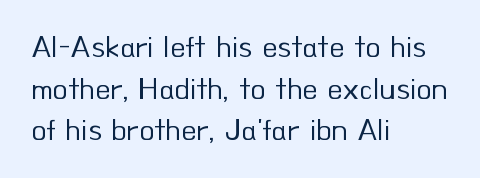
Q: Is the text bold? A: No.
Q: Is the text italic (slanted)? A: No, it is upright.
Q: Is the typeface a serif or a sans-serif typeface? A: Sans-serif.
Q: Is the text underlined? A: No.
Q: How is the paragraph aligned? A: Left-aligned.
Q: Is the spacing between letters normal or unusually wide? A: Normal.
Q: Is the spacing between lines tight, normal or loose? A: Normal.
Q: Width (condensed, normal, or wide)? A: Normal.
Q: Stroke contrast? A: Low.
Q: x-height? A: Small.
Q: Monospaced? A: No.
